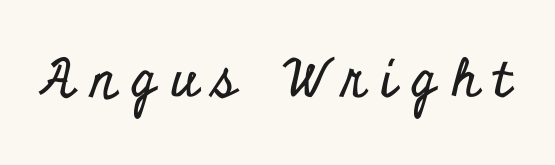
Unlike a clean sans, this face finishes its strokes with serifs. How are the letters spaced? Widely, with obvious added tracking. The face used here is proportionally spaced, like ordinary book or web type. Rule under the text: the space is simply empty.
